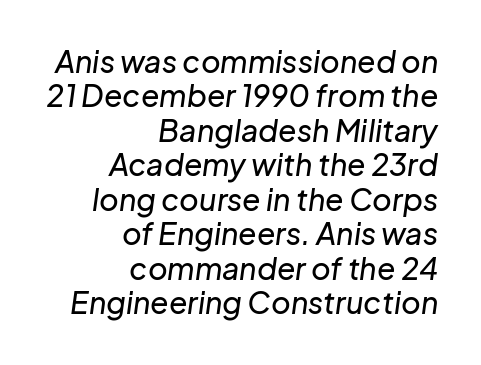
Q: Is the text italic (slanted)? A: Yes, it leans right by about 8 degrees.
Q: Is the text underlined? A: No.
Q: How is the paragraph aligned? A: Right-aligned.
Q: Is the spacing between letters normal or unusually wide? A: Normal.
Q: Is the spacing between lines tight, normal or loose? A: Tight.
Q: Width (condensed, normal, or wide)? A: Normal.
Q: Stroke contrast? A: Low.
Q: x-height? A: Medium.
Q: Monospaced? A: No.
